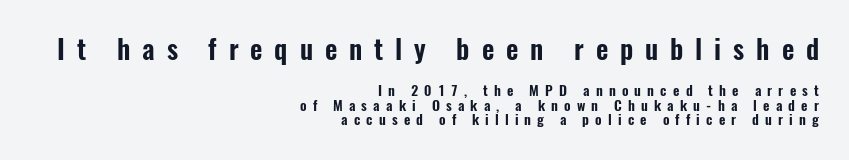
Q: Is the text italic (slanted)? A: No, it is upright.
Q: Is the text underlined? A: No.
Q: How is the paragraph aligned? A: Right-aligned.
Q: Is the spacing between letters normal or unusually wide? A: Unusually wide.
Q: Is the spacing between lines tight, normal or loose? A: Tight.
Q: Which block of text is set in a larger size, the first (top) or the second (bottom)? A: The first (top) one.
